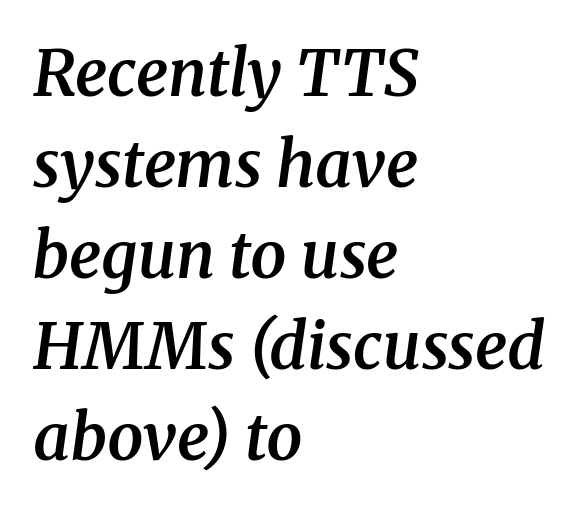
Q: Is the text bold? A: Semi-bold.
Q: Is the text italic (slanted)? A: Yes, it leans right by about 8 degrees.
Q: Is the typeface a serif or a sans-serif typeface? A: Serif.
Q: Is the text underlined? A: No.
Q: How is the paragraph aligned? A: Left-aligned.
Q: Is the spacing between letters normal or unusually wide? A: Normal.
Q: Is the spacing between lines tight, normal or loose? A: Normal.
Q: Width (condensed, normal, or wide)? A: Normal.
Q: Stroke contrast? A: Medium.
Q: x-height? A: Medium.
Q: Monospaced? A: No.
